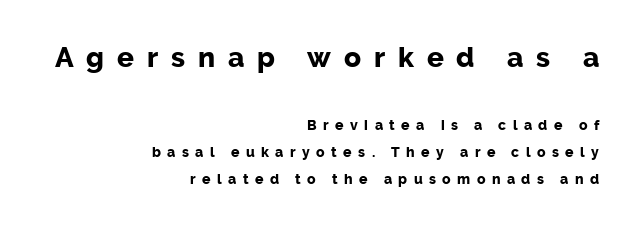
Caption: multi-line text, flush right, ragged left. The letters are spread apart with noticeably loose tracking. If you measured baseline to baseline, you'd find a long distance. The upper block of text is set noticeably larger than the block beneath it. Grotesque or geometric, the face here clearly has no serifs.
